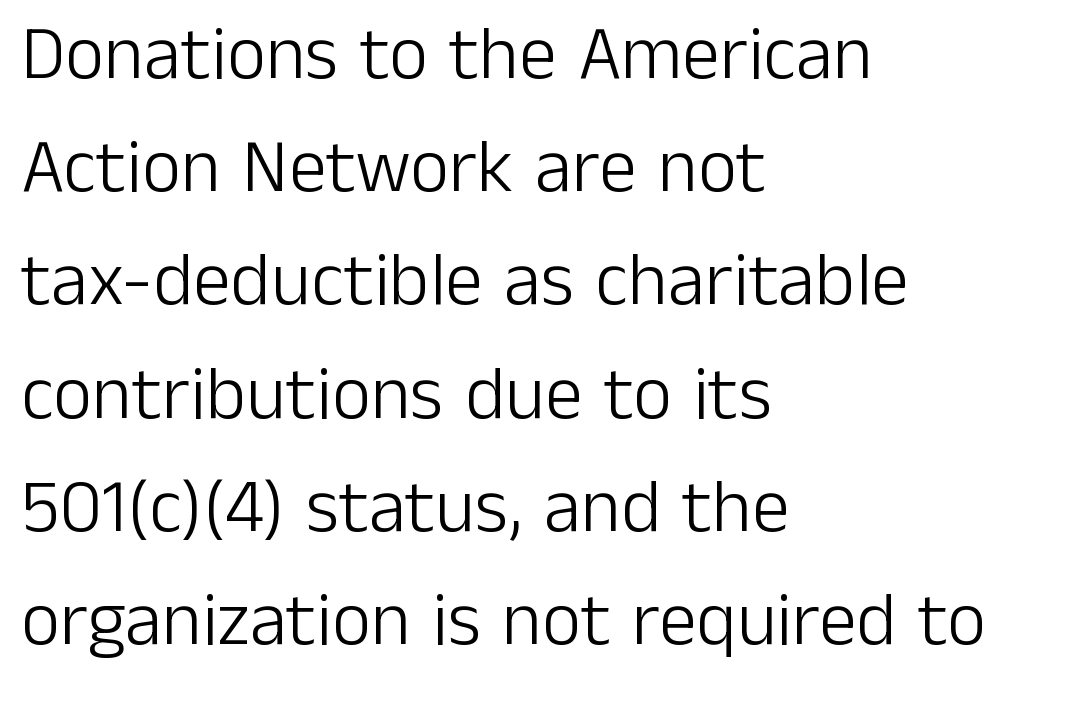
{"serif": "no", "italic": "no", "bold": "no", "weight": "light", "width": "normal", "stroke_contrast": "low", "x_height": "medium", "monospaced": "no", "underline": "no", "align": "left", "line_spacing": "normal", "line_spacing_ratio": 1.49, "letter_spacing": "normal", "letter_spacing_em": 0.0, "glyph_px": 76}
